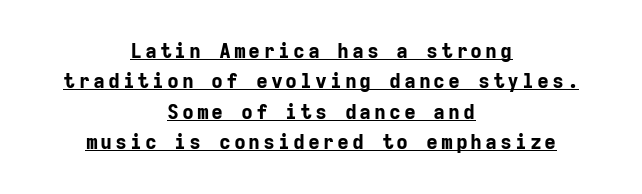
The image shows 20 px bold type, upright; set centered, normal line spacing (1.52x), underlined.
